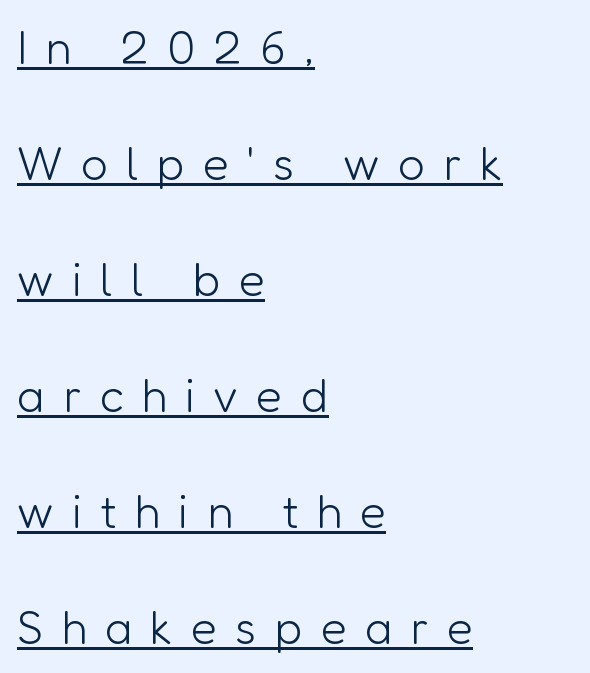
{"serif": "no", "italic": "no", "bold": "no", "weight": "light", "width": "normal", "stroke_contrast": "low", "x_height": "medium", "monospaced": "no", "underline": "yes", "align": "left", "line_spacing": "loose", "line_spacing_ratio": 2.47, "letter_spacing": "wide", "letter_spacing_em": 0.39, "glyph_px": 47}
